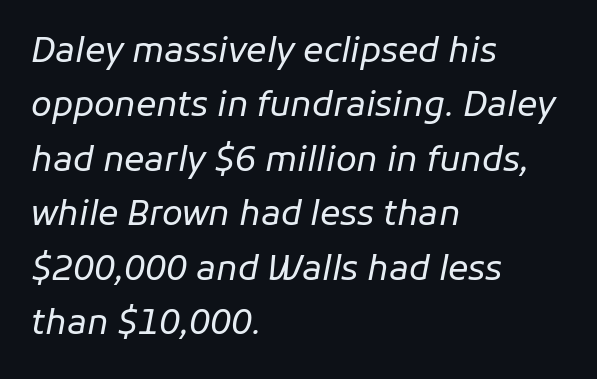
The font sits on the lighter half of the weight spectrum, regular included. Baseline-to-baseline distance is the conventional proportion of letter height. Think of a printed novel: that variable character pitch is what you see here. Words appear dense and cohesive because spacing is normal.
